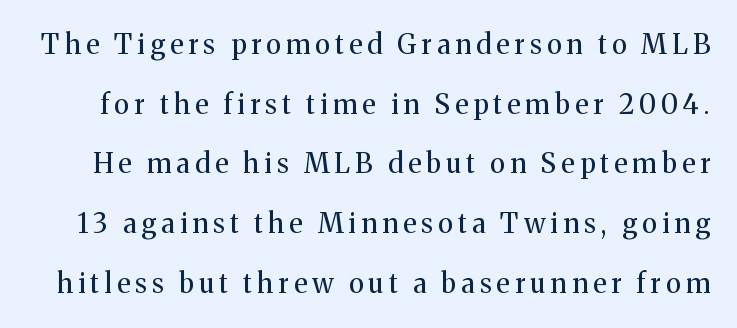
The image shows 27 px text type, upright; set loose line spacing (2.21x), not underlined.
